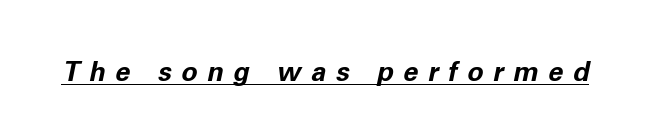
{"italic": "yes", "lean": "right", "slant_degrees": 11, "bold": "yes", "underline": "yes", "letter_spacing": "wide", "letter_spacing_em": 0.36, "glyph_px": 27}
